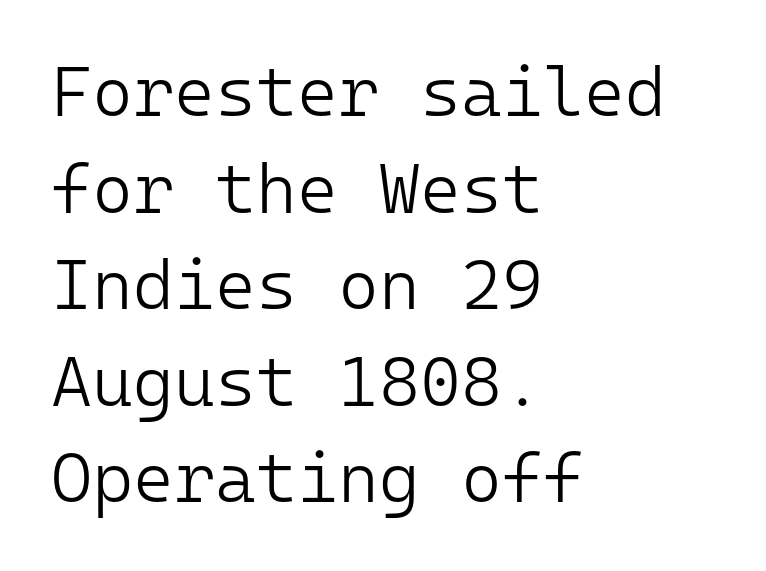
Is the letter spacing exaggerated? No — it looks like the ordinary default. Horizontal bands of white between lines are of average thickness. You can tell it's not italic because the verticals are truly vertical. These glyphs show unthickened strokes, regular width or finer. Each row of text sits above clean, open space.
